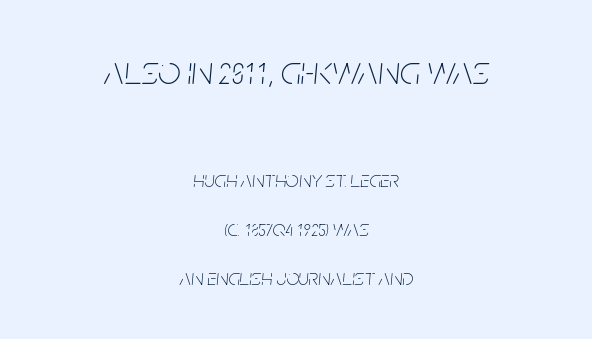
A typesetter would call this proportional, since set widths differ per character. Rule under the text: the space is simply empty. Line starts and ends both wander, symmetrically. Words appear dense and cohesive because spacing is normal. Horizontal bands of white between lines are thick stripes.
